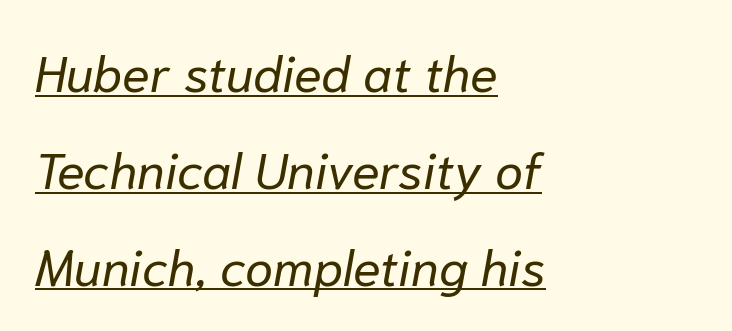
Q: Is the text bold? A: No.
Q: Is the text italic (slanted)? A: Yes, it leans right by about 10 degrees.
Q: Is the text underlined? A: Yes.
Q: How is the paragraph aligned? A: Left-aligned.
Q: Is the spacing between letters normal or unusually wide? A: Normal.
Q: Is the spacing between lines tight, normal or loose? A: Loose.
Q: Width (condensed, normal, or wide)? A: Normal.
Q: Stroke contrast? A: Low.
Q: x-height? A: Medium.
Q: Monospaced? A: No.
